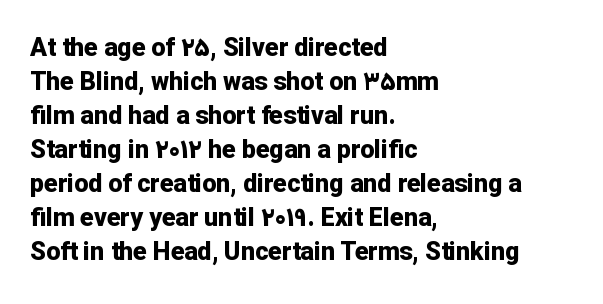
{"italic": "no", "bold": "yes", "underline": "no", "align": "left", "line_spacing": "normal", "line_spacing_ratio": 1.36, "letter_spacing": "normal", "letter_spacing_em": 0.0, "glyph_px": 25}
